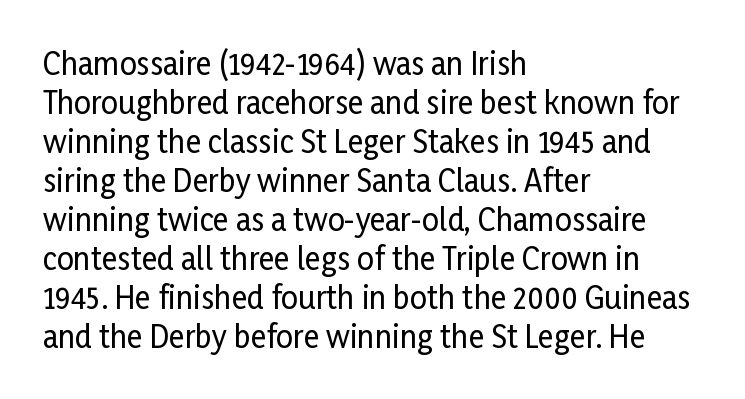
{"serif": "no", "italic": "no", "width": "condensed", "stroke_contrast": "low", "x_height": "medium", "monospaced": "no", "underline": "no", "align": "left", "line_spacing": "normal", "line_spacing_ratio": 1.3, "letter_spacing": "normal", "letter_spacing_em": 0.0, "glyph_px": 30}
